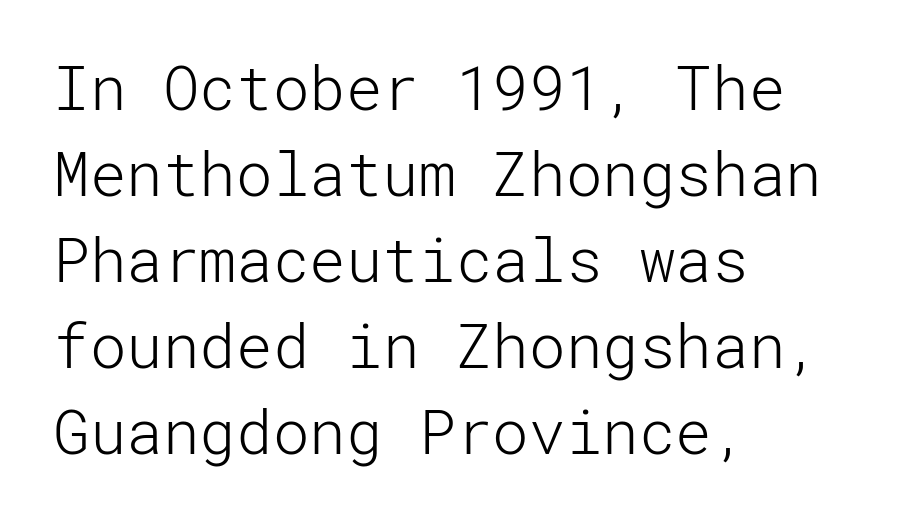
The image shows 61 px light sans-serif type, upright; set left-aligned, normal line spacing (1.41x), normal letter spacing, not underlined; low stroke contrast and a medium x-height.
